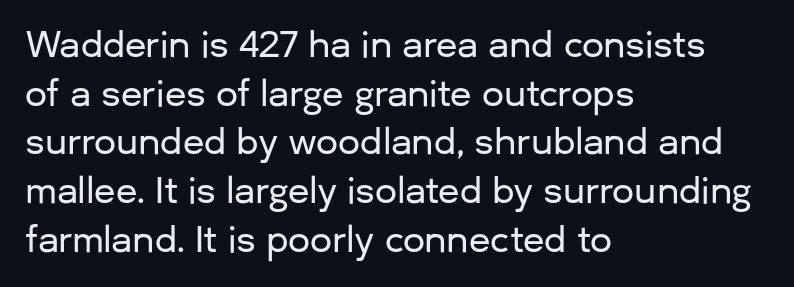
{"serif": "no", "italic": "no", "width": "normal", "stroke_contrast": "low", "x_height": "medium", "monospaced": "no", "underline": "no", "align": "left", "line_spacing": "normal", "line_spacing_ratio": 1.39, "letter_spacing": "normal", "letter_spacing_em": 0.0, "glyph_px": 35}
